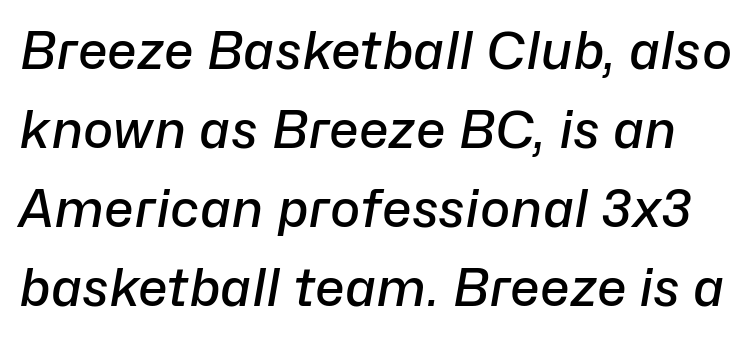
{"italic": "yes", "lean": "right", "slant_degrees": 10, "bold": "semi", "weight": "semibold", "width": "normal", "stroke_contrast": "low", "x_height": "medium", "monospaced": "no", "underline": "no", "line_spacing": "normal", "line_spacing_ratio": 1.55, "letter_spacing": "normal", "letter_spacing_em": 0.0, "glyph_px": 51}
